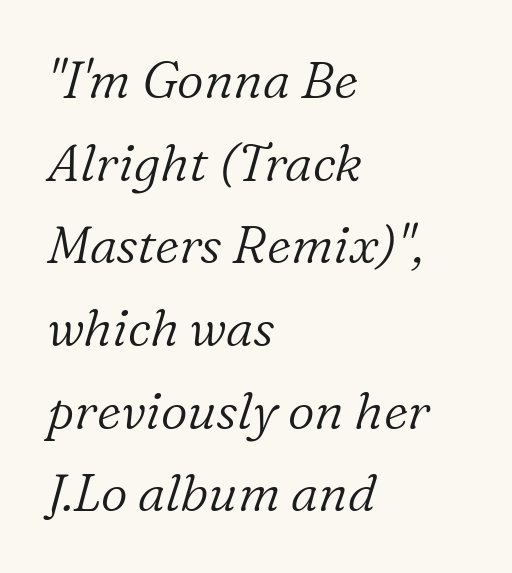
Q: Is the text bold? A: No.
Q: Is the text italic (slanted)? A: Yes, it leans right by about 16 degrees.
Q: Is the typeface a serif or a sans-serif typeface? A: Serif.
Q: Is the text underlined? A: No.
Q: How is the paragraph aligned? A: Left-aligned.
Q: Is the spacing between letters normal or unusually wide? A: Normal.
Q: Is the spacing between lines tight, normal or loose? A: Normal.
Q: Width (condensed, normal, or wide)? A: Normal.
Q: Stroke contrast? A: Low.
Q: x-height? A: Medium.
Q: Monospaced? A: No.
